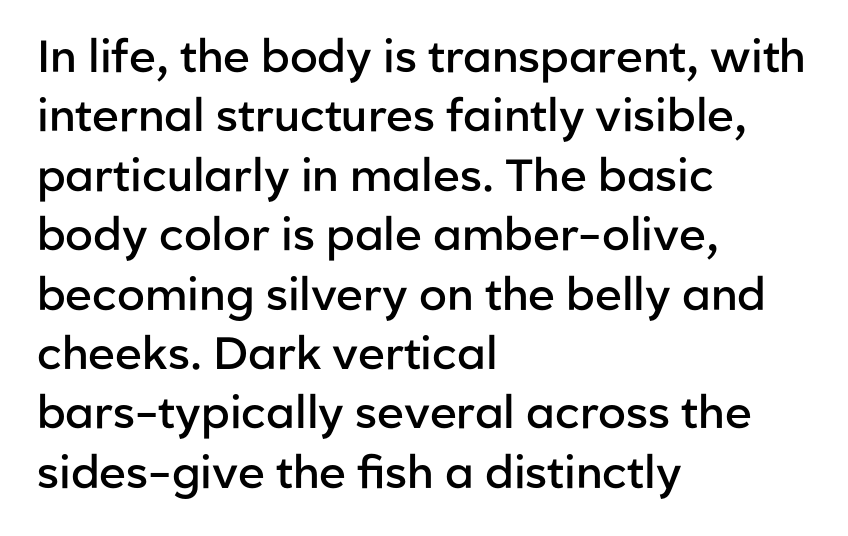
Q: Is the text bold? A: Semi-bold.
Q: Is the text italic (slanted)? A: No, it is upright.
Q: Is the typeface a serif or a sans-serif typeface? A: Sans-serif.
Q: Is the text underlined? A: No.
Q: How is the paragraph aligned? A: Left-aligned.
Q: Is the spacing between letters normal or unusually wide? A: Normal.
Q: Is the spacing between lines tight, normal or loose? A: Normal.
Q: Width (condensed, normal, or wide)? A: Normal.
Q: Stroke contrast? A: Low.
Q: x-height? A: Medium.
Q: Monospaced? A: No.
